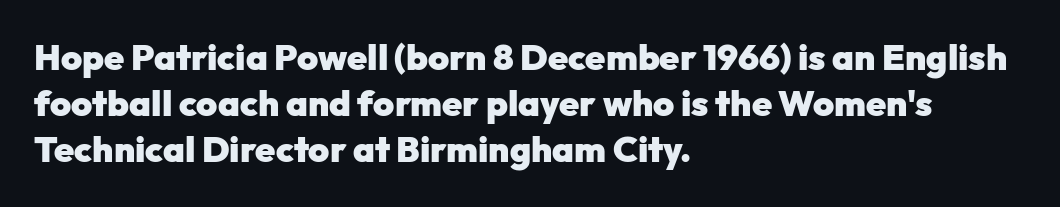
Letters rest on an invisible, unmarked baseline. Each letter keeps its own natural width here, so spacing adapts to shape. Check where the strokes stop: nothing finishes them off — pure sans. The passage shown stacks its lines at a standard gap. Leftover space on each line is placed entirely after the last word. Unlike italic type, these characters show no tilt at all.
